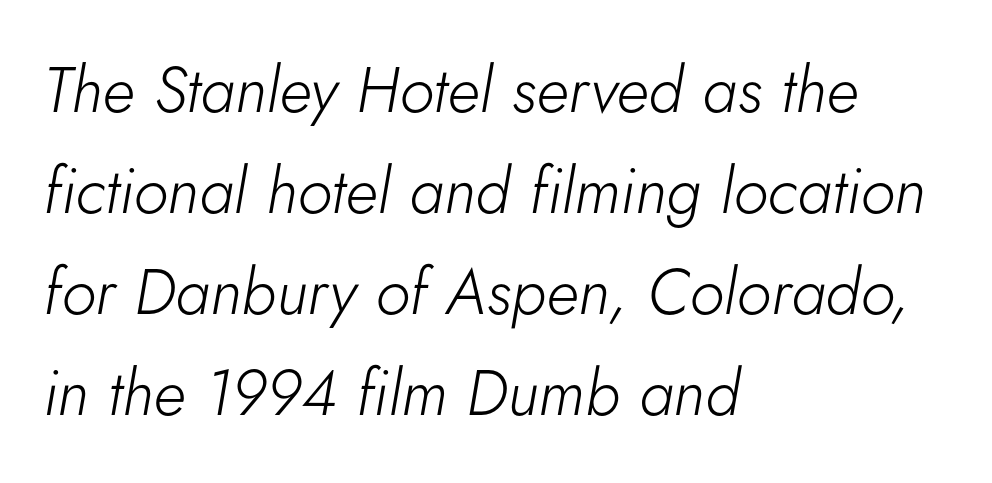
{"italic": "yes", "lean": "right", "slant_degrees": 5, "bold": "no", "weight": "light", "width": "normal", "stroke_contrast": "low", "x_height": "small", "monospaced": "no", "underline": "no", "align": "left", "line_spacing": "normal", "line_spacing_ratio": 1.58, "letter_spacing": "normal", "letter_spacing_em": 0.0, "glyph_px": 64}
